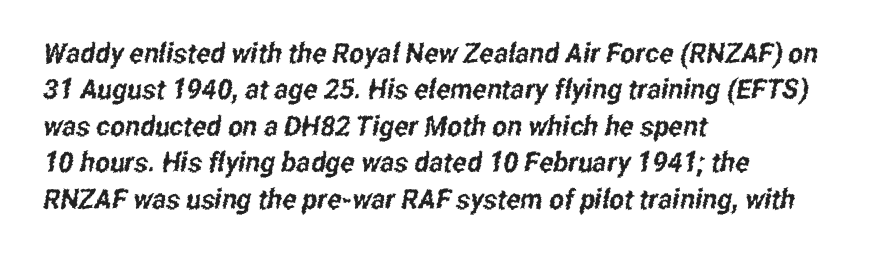
Q: Is the typeface a serif or a sans-serif typeface? A: Sans-serif.
Q: Is the text underlined? A: No.
Q: How is the paragraph aligned? A: Left-aligned.
Q: Is the spacing between letters normal or unusually wide? A: Normal.
Q: Is the spacing between lines tight, normal or loose? A: Normal.
Q: Width (condensed, normal, or wide)? A: Condensed.
Q: Stroke contrast? A: Low.
Q: x-height? A: Medium.
Q: Monospaced? A: No.
